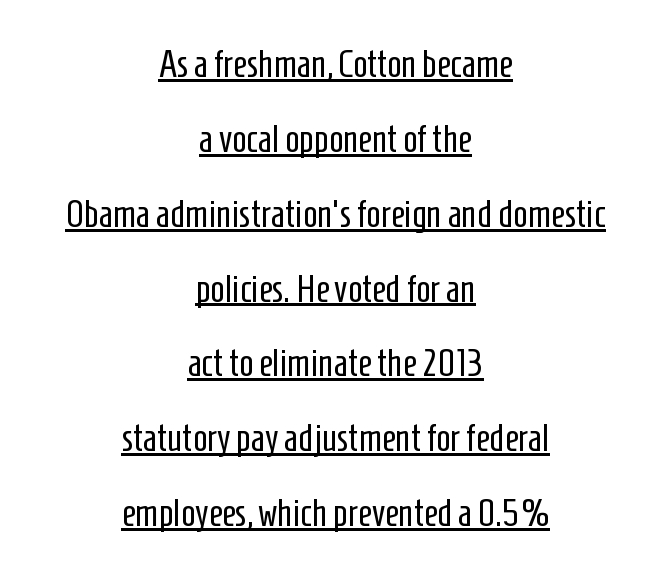
{"serif": "no", "italic": "no", "bold": "no", "weight": "regular", "width": "condensed", "stroke_contrast": "low", "x_height": "medium", "monospaced": "no", "underline": "yes", "align": "center", "line_spacing": "loose", "line_spacing_ratio": 1.97, "letter_spacing": "normal", "letter_spacing_em": 0.0, "glyph_px": 38}
